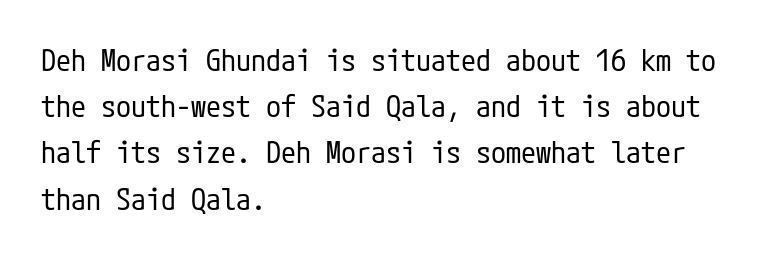
In terms of posture, this sample is upright. Nothing sits at the stroke ends, so this counts as sans-serif. Each word holds together tightly as a unit, with standard inter-letter gaps. Just letters on the line, the space beneath them empty. Where is the straight margin? On the left.
